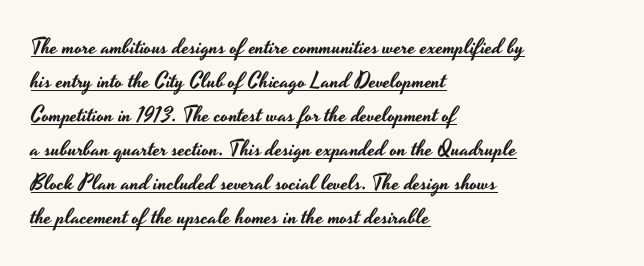
{"underline": "yes", "align": "left", "line_spacing": "normal", "line_spacing_ratio": 1.55, "letter_spacing": "normal", "letter_spacing_em": 0.0, "glyph_px": 22}
